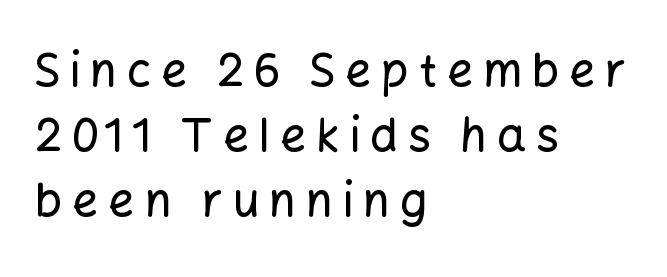
The image shows 46 px sans-serif type, upright; set left-aligned, normal line spacing (1.41x), unusually wide letter spacing (+0.21 em), not underlined; low stroke contrast and a medium x-height.
